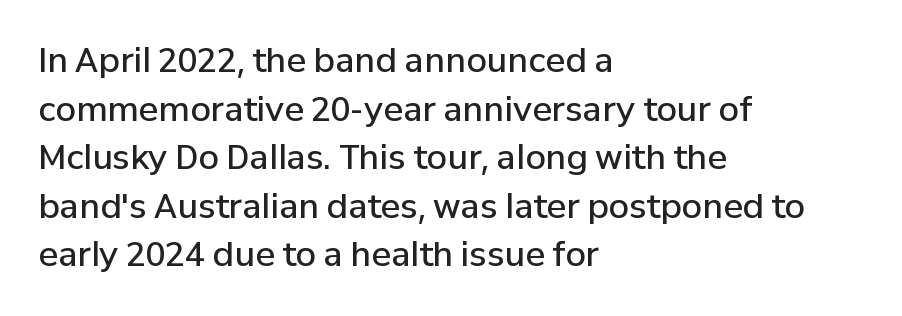
Here the designer chose a conventional face with non-uniform glyph widths. A somewhat darkened texture: the type is semibold rather than bold. The typography opts for an upright posture over an oblique one. Spacing between characters is what you'd get straight out of the box. What's the leading like? Ordinary, nothing unusual.
